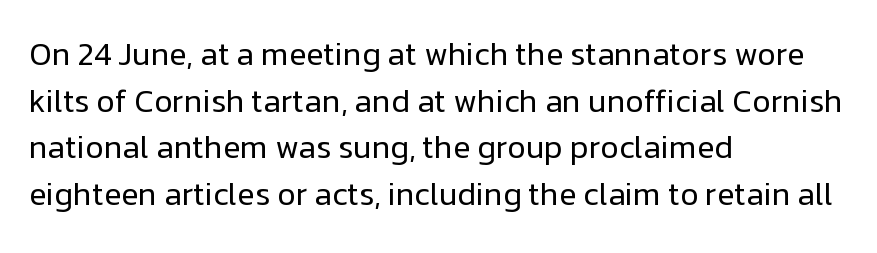
The image shows 32 px regular-weight sans-serif type, upright; set left-aligned, normal line spacing (1.46x), normal letter spacing, not underlined; low stroke contrast and a medium x-height.
